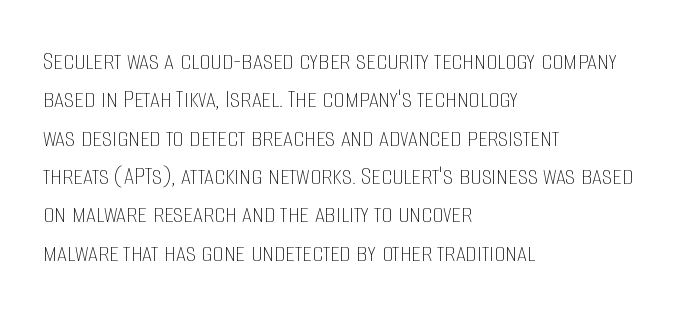
The image shows 28 px thin, condensed type, upright; set left-aligned, normal line spacing (1.37x), normal letter spacing, not underlined; low stroke contrast and a large x-height.
